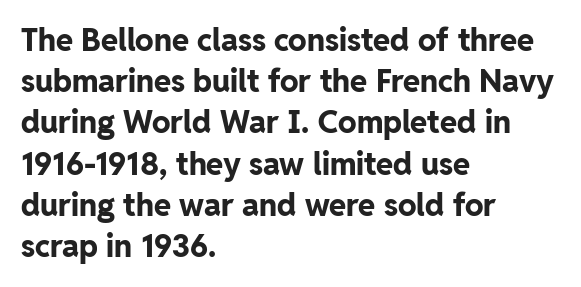
The image shows 31 px bold sans-serif type, upright; set left-aligned, normal line spacing (1.33x), normal letter spacing, not underlined; low stroke contrast and a medium x-height.
